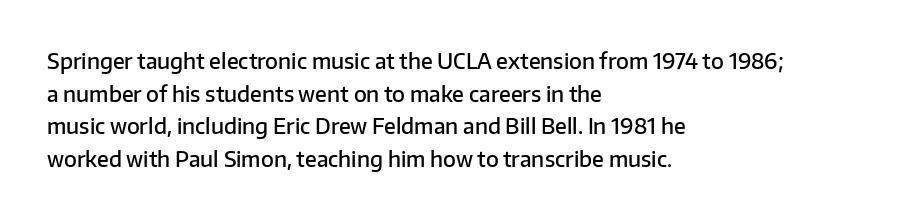
Q: Is the text bold? A: Semi-bold.
Q: Is the text italic (slanted)? A: No, it is upright.
Q: Is the text underlined? A: No.
Q: How is the paragraph aligned? A: Left-aligned.
Q: Is the spacing between letters normal or unusually wide? A: Normal.
Q: Is the spacing between lines tight, normal or loose? A: Normal.
